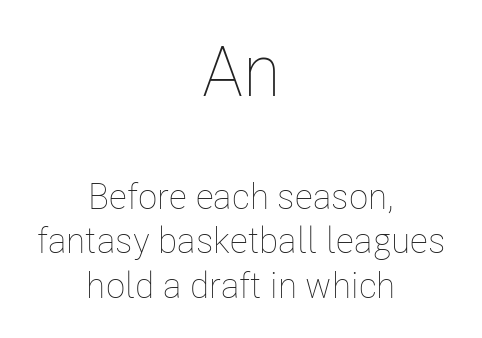
The image shows 71 px thin, condensed type, upright; set centered, line spacing 1.24x, normal letter spacing, not underlined; the first (top) block is 1.97x larger; low stroke contrast and a medium x-height.
